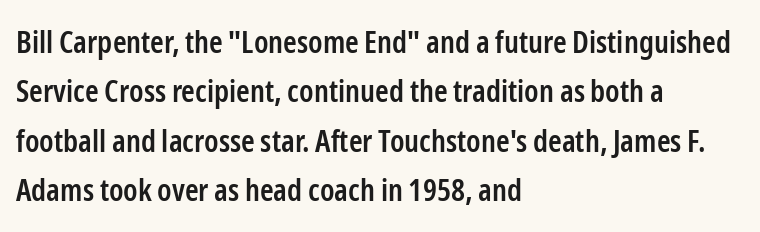
Q: Is the text bold? A: Semi-bold.
Q: Is the text italic (slanted)? A: No, it is upright.
Q: Is the typeface a serif or a sans-serif typeface? A: Sans-serif.
Q: Is the text underlined? A: No.
Q: How is the paragraph aligned? A: Left-aligned.
Q: Is the spacing between letters normal or unusually wide? A: Normal.
Q: Is the spacing between lines tight, normal or loose? A: Normal.
Q: Width (condensed, normal, or wide)? A: Condensed.
Q: Stroke contrast? A: Low.
Q: x-height? A: Medium.
Q: Monospaced? A: No.
